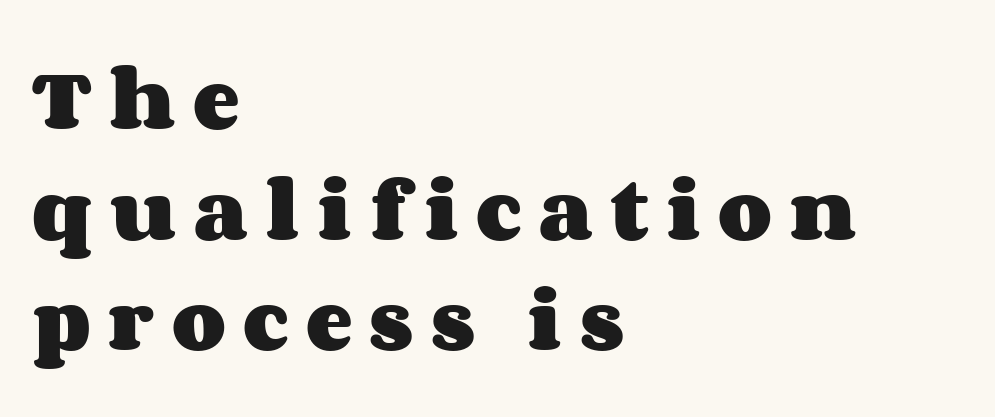
Q: Is the text bold? A: Yes.
Q: Is the text italic (slanted)? A: No, it is upright.
Q: Is the text underlined? A: No.
Q: How is the paragraph aligned? A: Left-aligned.
Q: Is the spacing between letters normal or unusually wide? A: Unusually wide.
Q: Is the spacing between lines tight, normal or loose? A: Normal.
Q: Width (condensed, normal, or wide)? A: Wide.
Q: Stroke contrast? A: Medium.
Q: x-height? A: Large.
Q: Monospaced? A: No.
